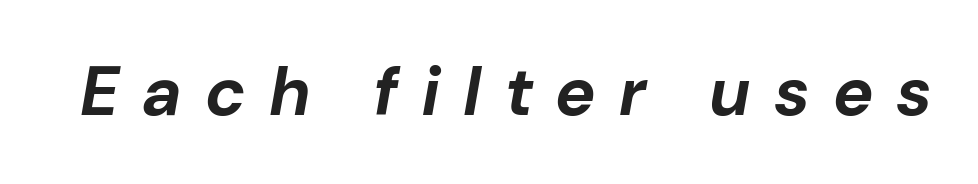
Q: Is the text bold? A: Yes.
Q: Is the text italic (slanted)? A: Yes, it leans right by about 10 degrees.
Q: Is the text underlined? A: No.
Q: Is the spacing between letters normal or unusually wide? A: Unusually wide.
Q: Width (condensed, normal, or wide)? A: Normal.
Q: Stroke contrast? A: Low.
Q: x-height? A: Medium.
Q: Monospaced? A: No.
